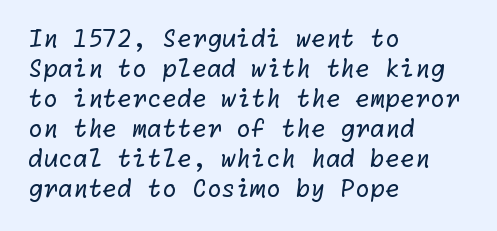
Q: Is the text bold? A: No.
Q: Is the text underlined? A: No.
Q: How is the paragraph aligned? A: Left-aligned.
Q: Is the spacing between letters normal or unusually wide? A: Normal.
Q: Is the spacing between lines tight, normal or loose? A: Normal.
